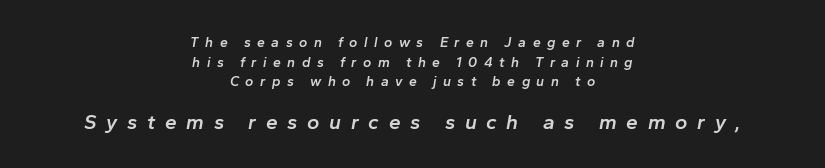
Q: Is the text bold? A: Semi-bold.
Q: Is the text italic (slanted)? A: Yes, it leans right by about 10 degrees.
Q: Is the text underlined? A: No.
Q: How is the paragraph aligned? A: Centered.
Q: Is the spacing between letters normal or unusually wide? A: Unusually wide.
Q: Is the spacing between lines tight, normal or loose? A: Normal.
Q: Which block of text is set in a larger size, the first (top) or the second (bottom)? A: The second (bottom) one.
